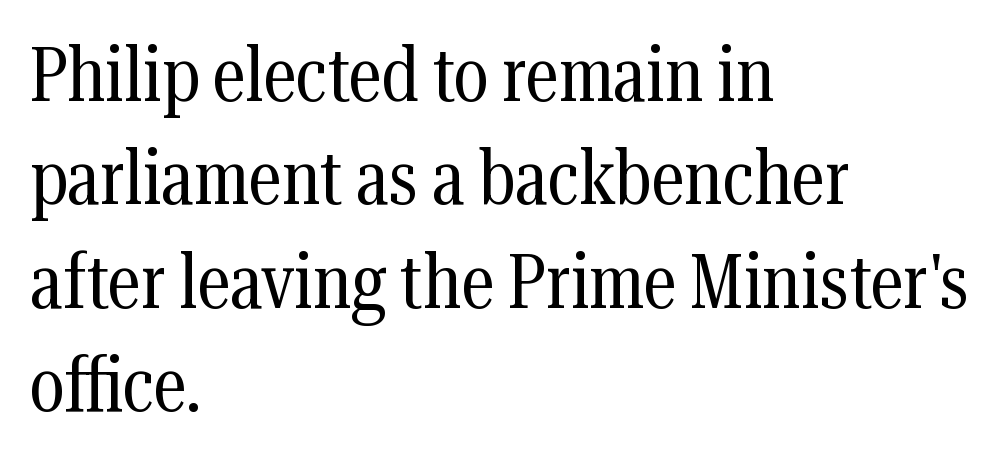
{"serif": "yes", "italic": "no", "bold": "no", "weight": "regular", "width": "condensed", "stroke_contrast": "medium", "x_height": "medium", "monospaced": "no", "underline": "no", "align": "left", "line_spacing": "normal", "line_spacing_ratio": 1.36, "letter_spacing": "normal", "letter_spacing_em": 0.0, "glyph_px": 76}
